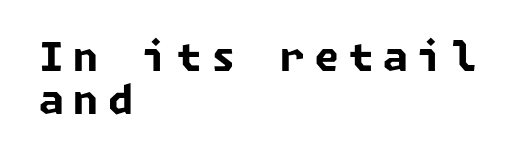
I'd describe the lettering as bold — thick and assertive. The vertical gap from one line to the next is small. This rendering uses left alignment, leaving the right contour irregular. These lines have a slow, spaced-out rhythm from letter to letter. In terms of letterform style, serifs are entirely absent. Decoration check: the copy has no underline.
